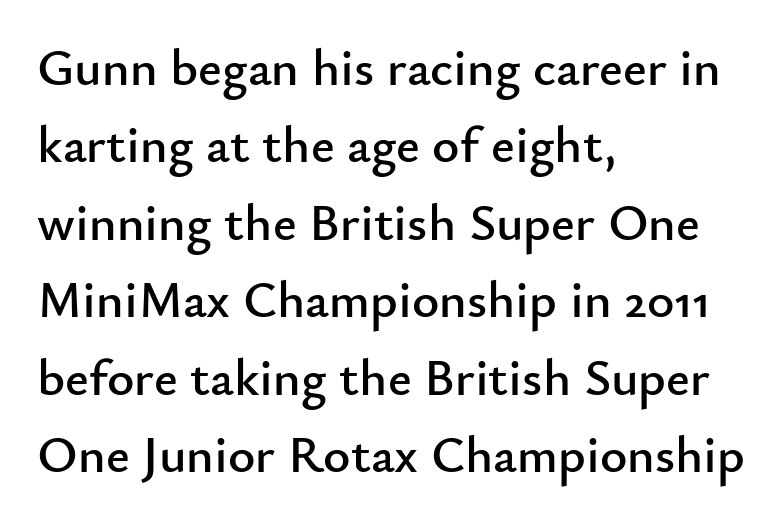
Q: Is the text italic (slanted)? A: No, it is upright.
Q: Is the typeface a serif or a sans-serif typeface? A: Sans-serif.
Q: Is the text underlined? A: No.
Q: How is the paragraph aligned? A: Left-aligned.
Q: Is the spacing between letters normal or unusually wide? A: Normal.
Q: Is the spacing between lines tight, normal or loose? A: Normal.
Q: Width (condensed, normal, or wide)? A: Normal.
Q: Stroke contrast? A: Low.
Q: x-height? A: Small.
Q: Monospaced? A: No.
